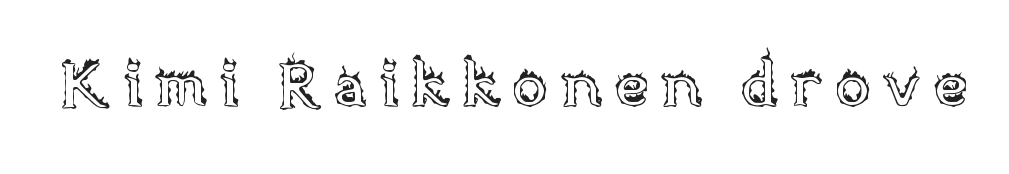
Q: Is the text italic (slanted)? A: No, it is upright.
Q: Is the text underlined? A: No.
Q: Width (condensed, normal, or wide)? A: Normal.
Q: x-height? A: Large.
Q: Monospaced? A: No.
